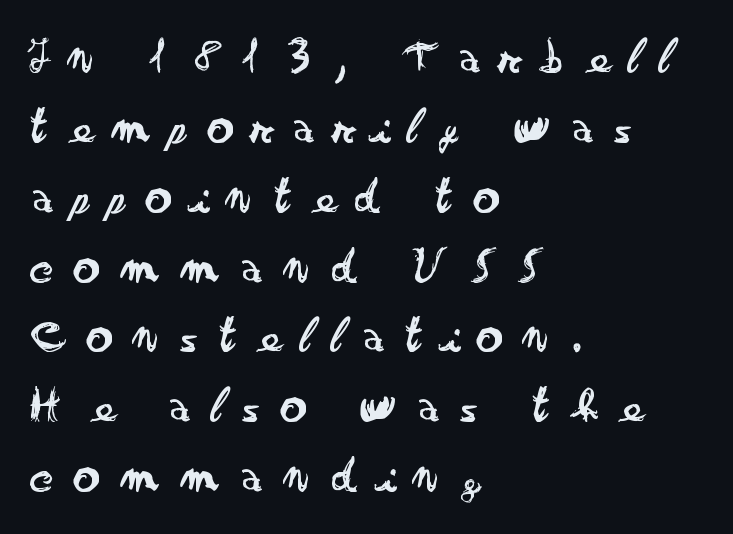
How would I describe the line gaps? Plain and ordinary. The gaps between neighbouring characters are conspicuously large. Stroke mass is kept to a normal reading level or below. This sample has the flowing, uneven cadence of proportional lettering. A typesetter would mark this as roman, not italic. The rendering shows plain stroke endings on the letterforms — a sans-serif design.
